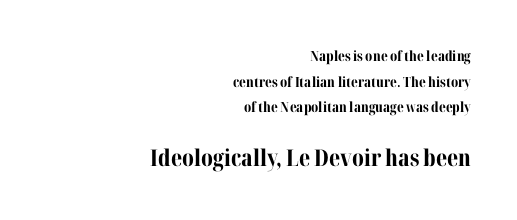
Q: Is the text bold? A: Yes.
Q: Is the text italic (slanted)? A: No, it is upright.
Q: Is the text underlined? A: No.
Q: How is the paragraph aligned? A: Right-aligned.
Q: Is the spacing between letters normal or unusually wide? A: Normal.
Q: Which block of text is set in a larger size, the first (top) or the second (bottom)? A: The second (bottom) one.
